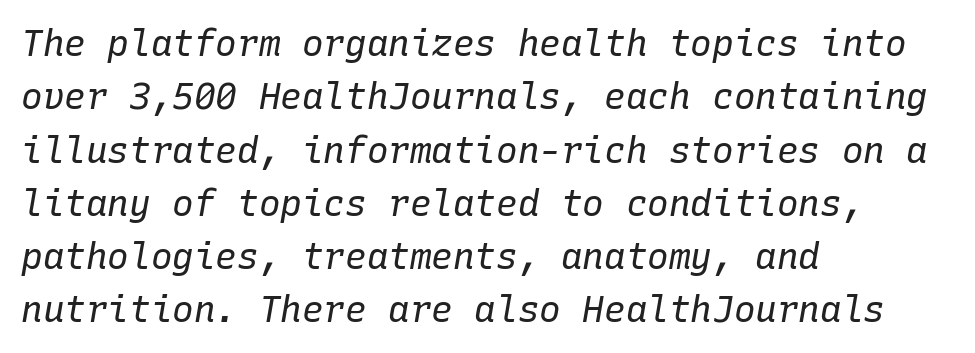
{"italic": "yes", "lean": "right", "slant_degrees": 10, "bold": "no", "weight": "regular", "width": "normal", "stroke_contrast": "low", "x_height": "medium", "monospaced": "yes", "underline": "no", "align": "left", "line_spacing": "normal", "line_spacing_ratio": 1.48, "letter_spacing": "normal", "letter_spacing_em": 0.0, "glyph_px": 36}
